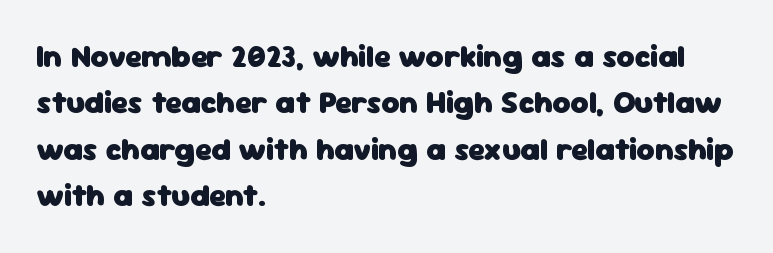
{"serif": "no", "italic": "no", "bold": "yes", "weight": "heavy", "width": "normal", "stroke_contrast": "low", "x_height": "medium", "monospaced": "no", "underline": "no", "align": "left", "line_spacing": "normal", "line_spacing_ratio": 1.5, "letter_spacing": "normal", "letter_spacing_em": 0.0, "glyph_px": 31}
